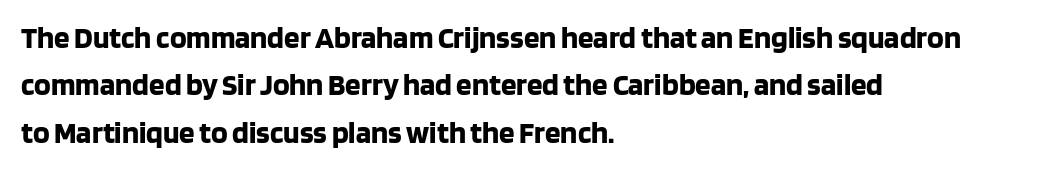
{"serif": "no", "italic": "no", "bold": "yes", "weight": "bold", "width": "normal", "stroke_contrast": "low", "x_height": "large", "monospaced": "no", "underline": "no", "align": "left", "line_spacing": "normal", "line_spacing_ratio": 1.53, "letter_spacing": "normal", "letter_spacing_em": 0.0, "glyph_px": 31}
